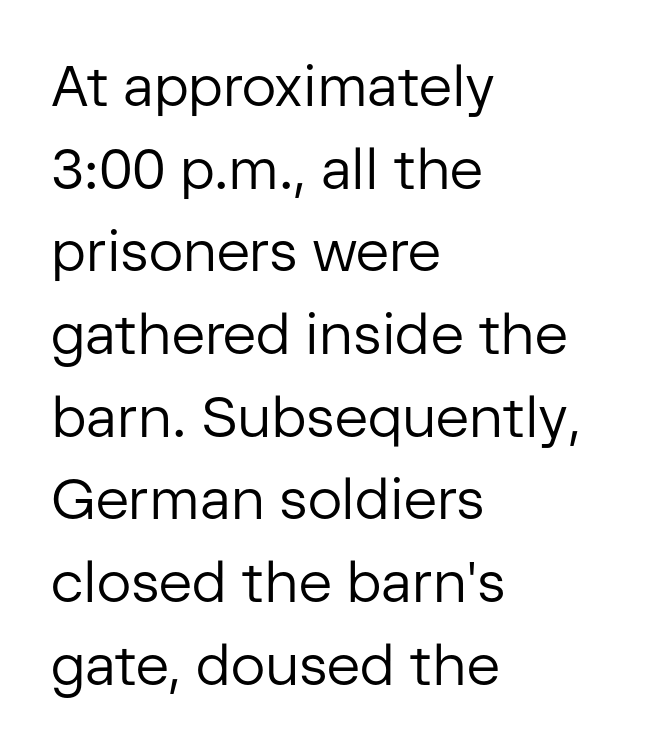
{"serif": "no", "italic": "no", "bold": "no", "weight": "regular", "width": "normal", "stroke_contrast": "low", "x_height": "medium", "monospaced": "no", "underline": "no", "align": "left", "line_spacing": "normal", "line_spacing_ratio": 1.45, "letter_spacing": "normal", "letter_spacing_em": 0.0, "glyph_px": 57}
